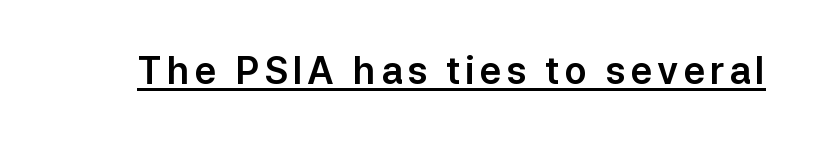
A roman cut, with each character standing at attention. This sample has the flowing, uneven cadence of proportional lettering. Unlike a traditional serif, this face leaves its strokes unadorned. Somebody hit Ctrl+U on this one — the words are underlined.
